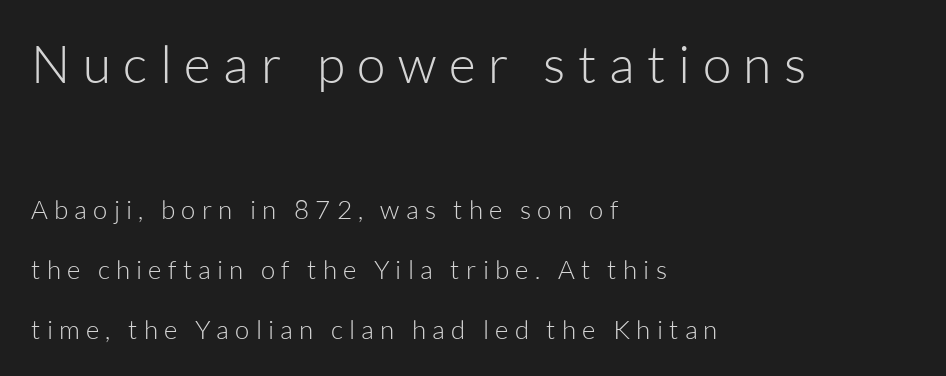
Horizontal alignment here is leftward, the default for most running prose. Nothing heavy about these letters — not bold at all. Vertical spacing — loose. You could not count columns in this text — the font is proportionally spaced.
